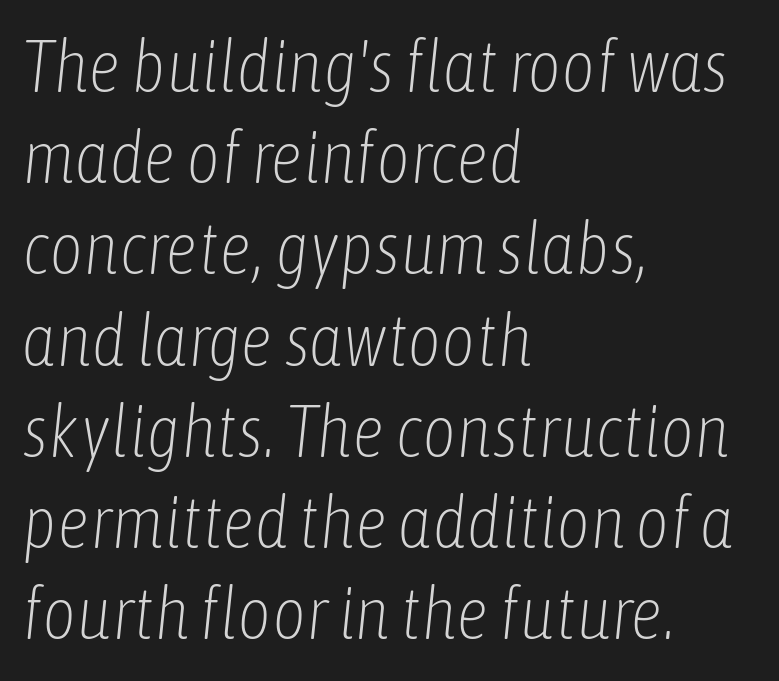
{"italic": "yes", "lean": "right", "slant_degrees": 6, "bold": "no", "weight": "light", "width": "condensed", "stroke_contrast": "low", "x_height": "medium", "monospaced": "no", "underline": "no", "align": "left", "line_spacing": "normal", "line_spacing_ratio": 1.25, "letter_spacing": "normal", "letter_spacing_em": 0.0, "glyph_px": 73}
